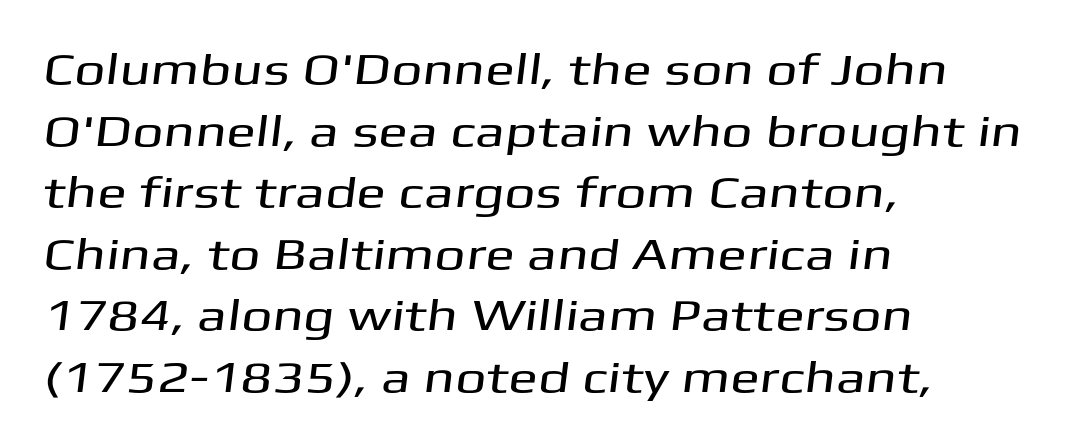
Q: Is the typeface a serif or a sans-serif typeface? A: Sans-serif.
Q: Is the text underlined? A: No.
Q: How is the paragraph aligned? A: Left-aligned.
Q: Is the spacing between letters normal or unusually wide? A: Normal.
Q: Is the spacing between lines tight, normal or loose? A: Normal.
Q: Width (condensed, normal, or wide)? A: Wide.
Q: Stroke contrast? A: Medium.
Q: x-height? A: Medium.
Q: Monospaced? A: No.
